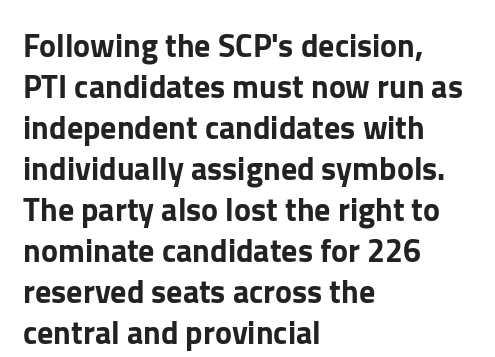
{"serif": "no", "italic": "no", "width": "normal", "stroke_contrast": "low", "x_height": "medium", "monospaced": "no", "underline": "no", "align": "left", "line_spacing": "normal", "line_spacing_ratio": 1.28, "letter_spacing": "normal", "letter_spacing_em": 0.0, "glyph_px": 32}
